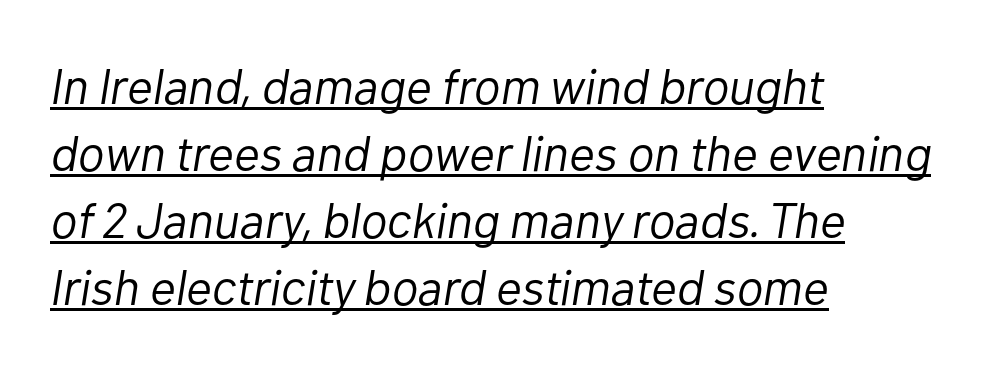
Q: Is the text bold? A: No.
Q: Is the text italic (slanted)? A: Yes, it leans right by about 10 degrees.
Q: Is the text underlined? A: Yes.
Q: How is the paragraph aligned? A: Left-aligned.
Q: Is the spacing between letters normal or unusually wide? A: Normal.
Q: Is the spacing between lines tight, normal or loose? A: Normal.
Q: Width (condensed, normal, or wide)? A: Normal.
Q: Stroke contrast? A: Low.
Q: x-height? A: Medium.
Q: Monospaced? A: No.
